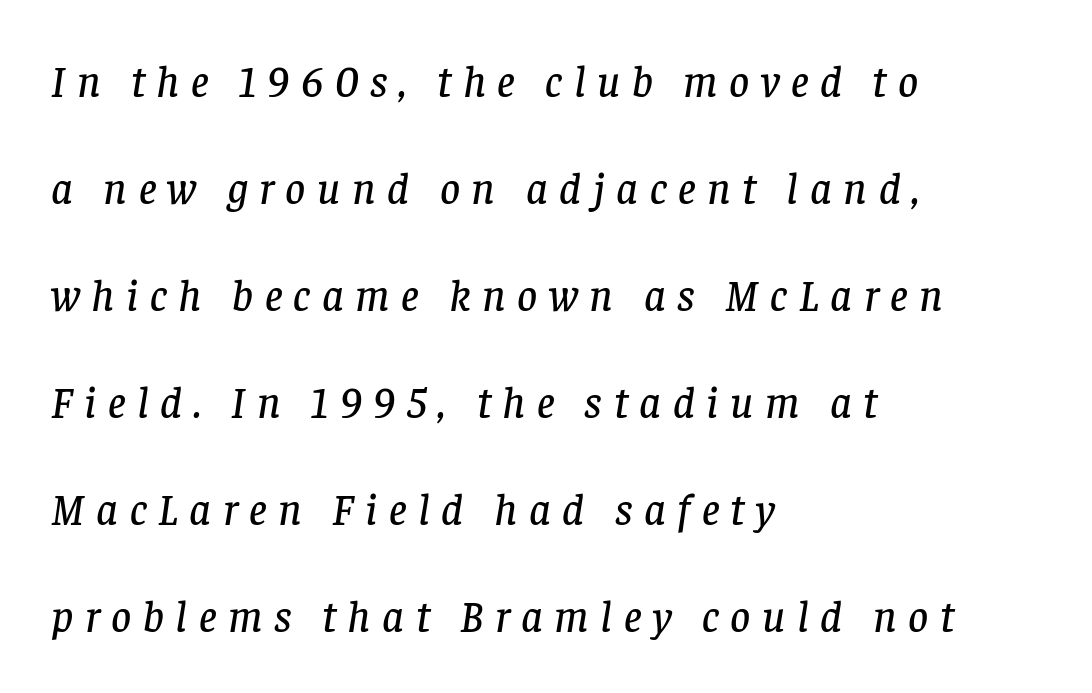
Q: Is the text italic (slanted)? A: Yes, it leans right by about 8 degrees.
Q: Is the typeface a serif or a sans-serif typeface? A: Serif.
Q: Is the text underlined? A: No.
Q: How is the paragraph aligned? A: Left-aligned.
Q: Is the spacing between letters normal or unusually wide? A: Unusually wide.
Q: Is the spacing between lines tight, normal or loose? A: Loose.
Q: Width (condensed, normal, or wide)? A: Normal.
Q: Stroke contrast? A: Low.
Q: x-height? A: Large.
Q: Monospaced? A: No.
